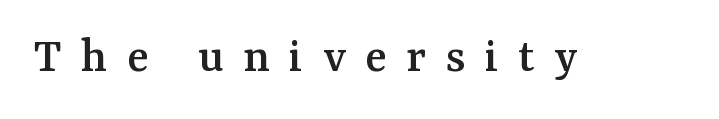
The image shows 50 px serif type, upright; set unusually wide letter spacing (+0.39 em), not underlined; medium stroke contrast and a medium x-height.
